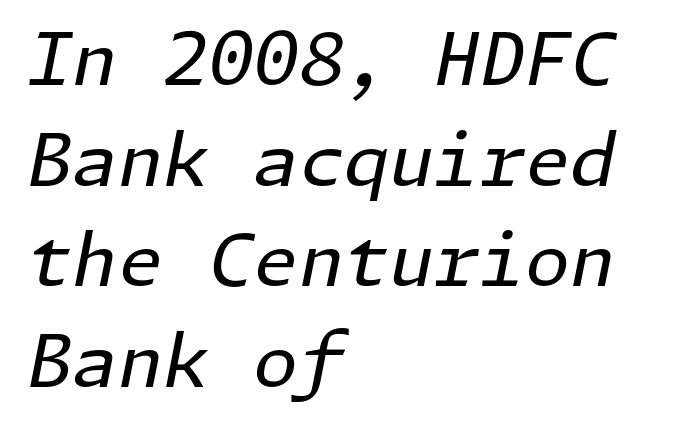
Q: Is the text bold? A: No.
Q: Is the text italic (slanted)? A: Yes, it leans right by about 11 degrees.
Q: Is the text underlined? A: No.
Q: How is the paragraph aligned? A: Left-aligned.
Q: Is the spacing between letters normal or unusually wide? A: Normal.
Q: Is the spacing between lines tight, normal or loose? A: Normal.
Q: Width (condensed, normal, or wide)? A: Normal.
Q: Stroke contrast? A: Low.
Q: x-height? A: Medium.
